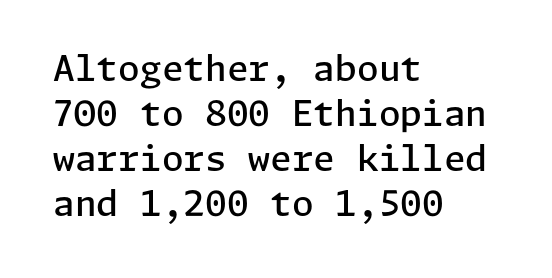
Q: Is the text bold? A: Semi-bold.
Q: Is the text italic (slanted)? A: No, it is upright.
Q: Is the typeface a serif or a sans-serif typeface? A: Sans-serif.
Q: Is the text underlined? A: No.
Q: How is the paragraph aligned? A: Left-aligned.
Q: Is the spacing between letters normal or unusually wide? A: Normal.
Q: Is the spacing between lines tight, normal or loose? A: Normal.
Q: Width (condensed, normal, or wide)? A: Normal.
Q: Stroke contrast? A: Low.
Q: x-height? A: Medium.
